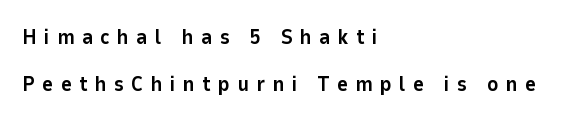
{"italic": "no", "bold": "yes", "underline": "no", "align": "left", "line_spacing": "loose", "line_spacing_ratio": 2.26, "letter_spacing": "wide", "letter_spacing_em": 0.35, "glyph_px": 21}
